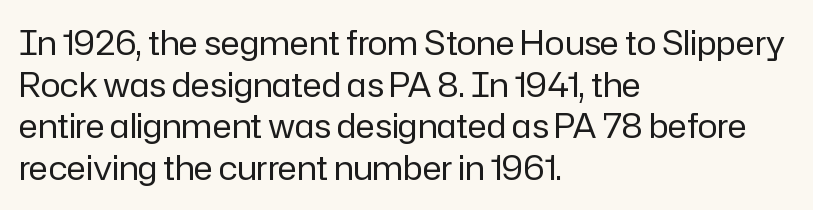
Q: Is the text bold? A: No.
Q: Is the text italic (slanted)? A: No, it is upright.
Q: Is the typeface a serif or a sans-serif typeface? A: Sans-serif.
Q: Is the text underlined? A: No.
Q: How is the paragraph aligned? A: Left-aligned.
Q: Is the spacing between letters normal or unusually wide? A: Normal.
Q: Is the spacing between lines tight, normal or loose? A: Normal.
Q: Width (condensed, normal, or wide)? A: Normal.
Q: Stroke contrast? A: Low.
Q: x-height? A: Medium.
Q: Monospaced? A: No.
